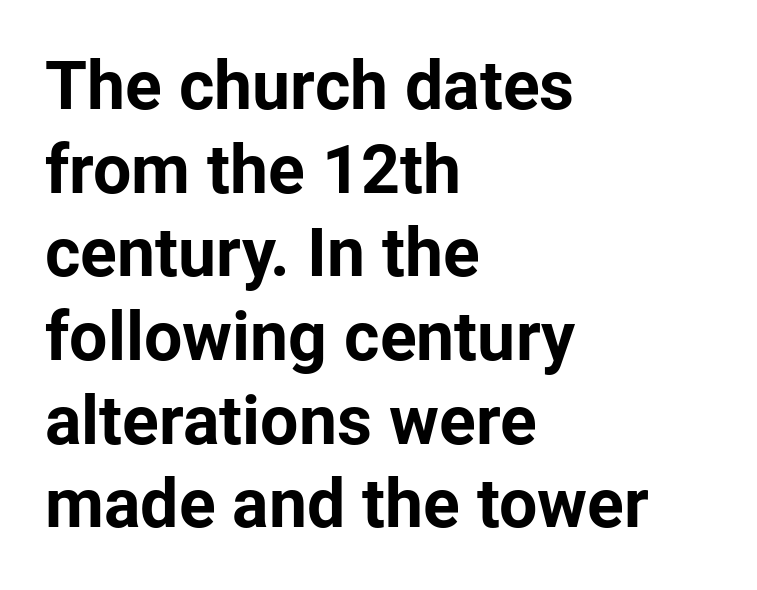
{"serif": "no", "italic": "no", "bold": "yes", "weight": "bold", "width": "normal", "stroke_contrast": "low", "x_height": "medium", "monospaced": "no", "underline": "no", "align": "left", "line_spacing_ratio": 1.23, "letter_spacing": "normal", "letter_spacing_em": 0.0, "glyph_px": 68}
